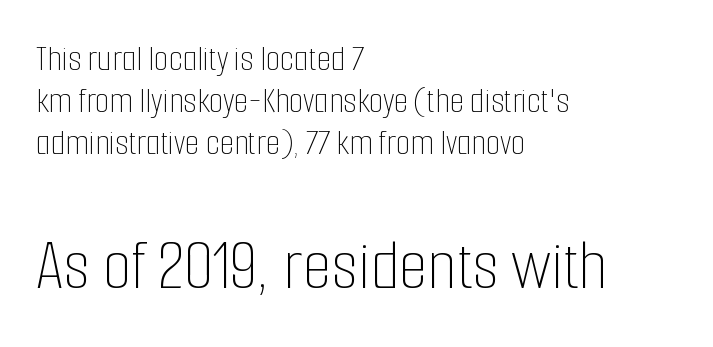
The image shows 74 px thin, condensed type, upright; set left-aligned, tight line spacing (1.13x), normal letter spacing, not underlined; the second (bottom) block is 2.0x larger; low stroke contrast and a medium x-height.
